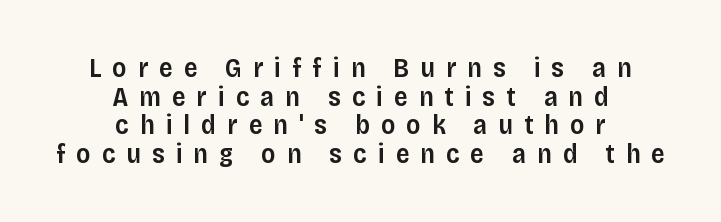
The rendering uses a small line-height, squeezing the rows. The specimen omits any rule beneath the text block's lines. The passage is arranged like a title page — every line centered. Characters follow at a spacing far wider than the type designer built in. These lines carry some extra weight — a demibold, not a full bold. The letters stand straight up with perfectly vertical stems.
